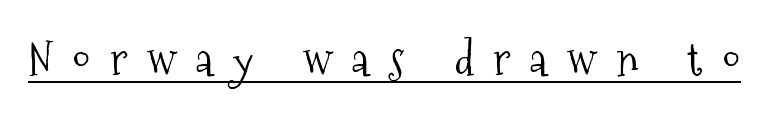
This reads as an unemphasized weight, regular at the heaviest. This sample uses expanded letter spacing, leaving extra air between glyphs. This rendering employs a face with finishing strokes, i.e., a serif. Looks like regular typesetting: each glyph gets only the width it needs. Unlike italic type, these characters show no tilt at all.
